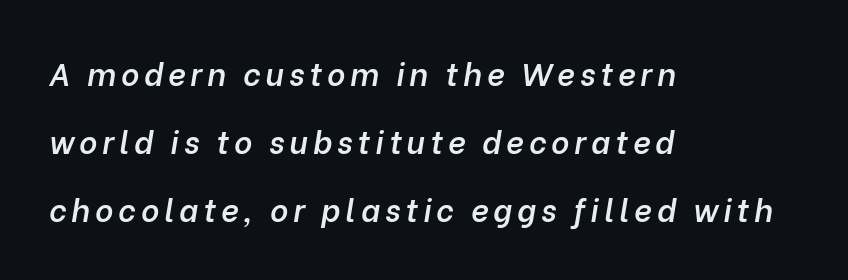
Firm but not heavy-handed strokes: this text is semibold. Designer's note — italics engaged. Horizontal bands of white between lines are thick stripes. Plain, unruled lines of type.
